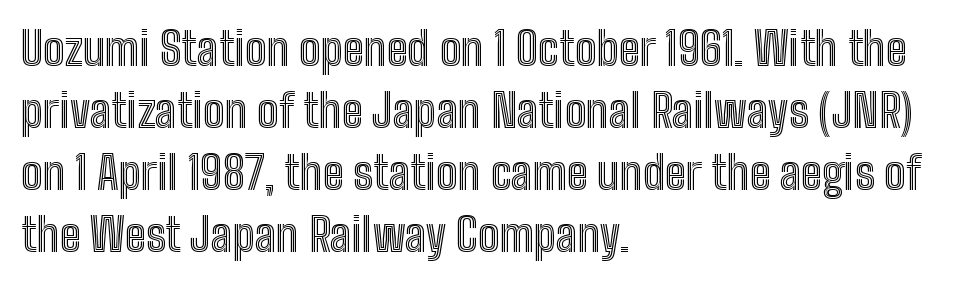
The image shows 45 px condensed type, upright; set left-aligned, normal line spacing (1.38x), normal letter spacing, not underlined; a medium x-height.
